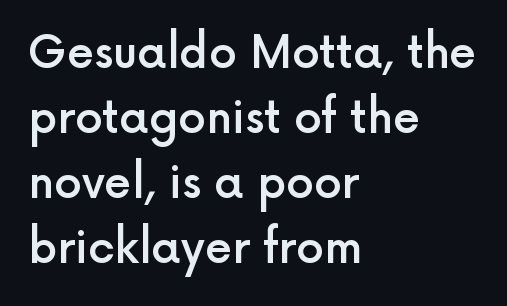
The lettering stays uniformly vertical, giving the passage a roman look. The rows are spaced the way most documents space them. The letters advance in unequal steps, a hallmark of proportional type. The gaps between neighbouring characters are ordinary and unremarkable. I'd call this a sans setting — the letters go barefoot. No word sits above an underline.
